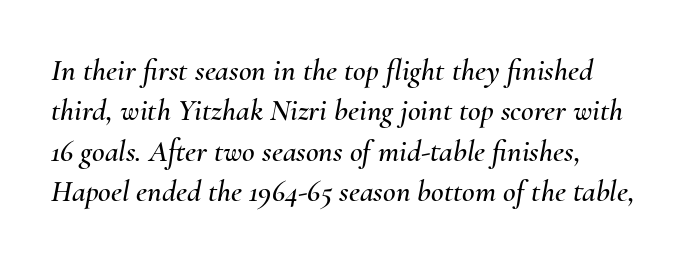
Q: Is the text italic (slanted)? A: Yes, it leans right by about 10 degrees.
Q: Is the text underlined? A: No.
Q: How is the paragraph aligned? A: Left-aligned.
Q: Is the spacing between letters normal or unusually wide? A: Normal.
Q: Is the spacing between lines tight, normal or loose? A: Normal.
Q: Width (condensed, normal, or wide)? A: Normal.
Q: Stroke contrast? A: Medium.
Q: x-height? A: Small.
Q: Monospaced? A: No.
